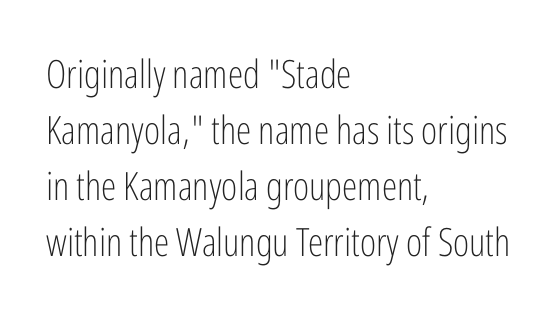
The image shows 39 px light, condensed sans-serif type, upright; set left-aligned, normal line spacing (1.44x), normal letter spacing, not underlined; low stroke contrast and a medium x-height.
